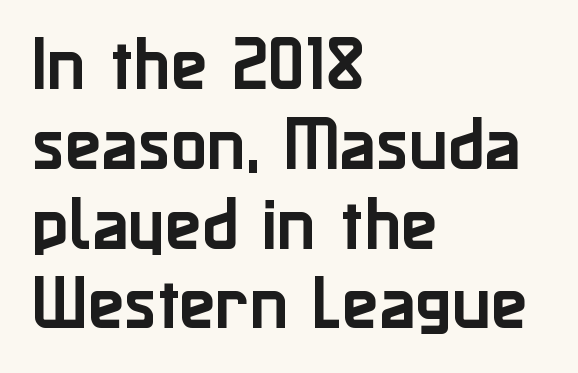
The image shows 60 px sans-serif type, upright; set left-aligned, normal line spacing (1.33x), normal letter spacing, not underlined; low stroke contrast and a medium x-height.
